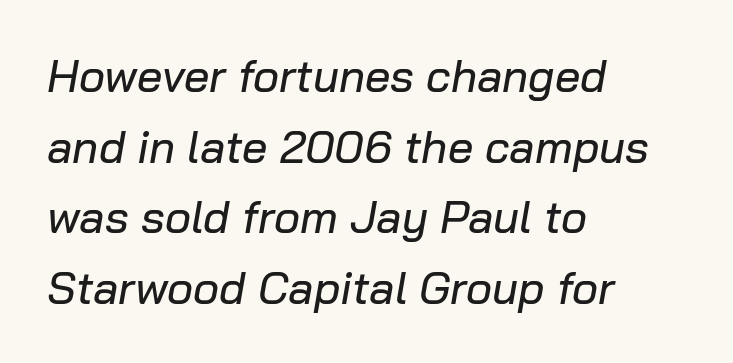
{"italic": "yes", "lean": "right", "slant_degrees": 10, "width": "normal", "stroke_contrast": "low", "x_height": "medium", "monospaced": "no", "underline": "no", "align": "left", "line_spacing": "normal", "line_spacing_ratio": 1.57, "letter_spacing": "normal", "letter_spacing_em": 0.0, "glyph_px": 45}
